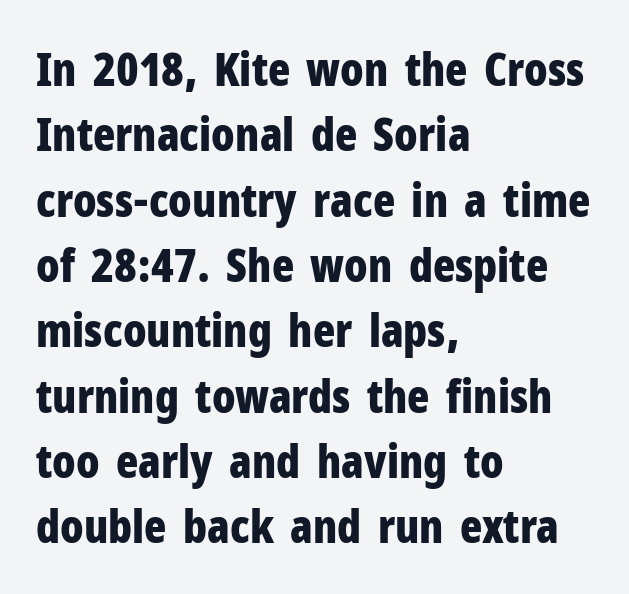
The image shows 46 px bold, condensed sans-serif type, upright; set left-aligned, normal line spacing (1.42x), normal letter spacing, not underlined; low stroke contrast and a medium x-height.
